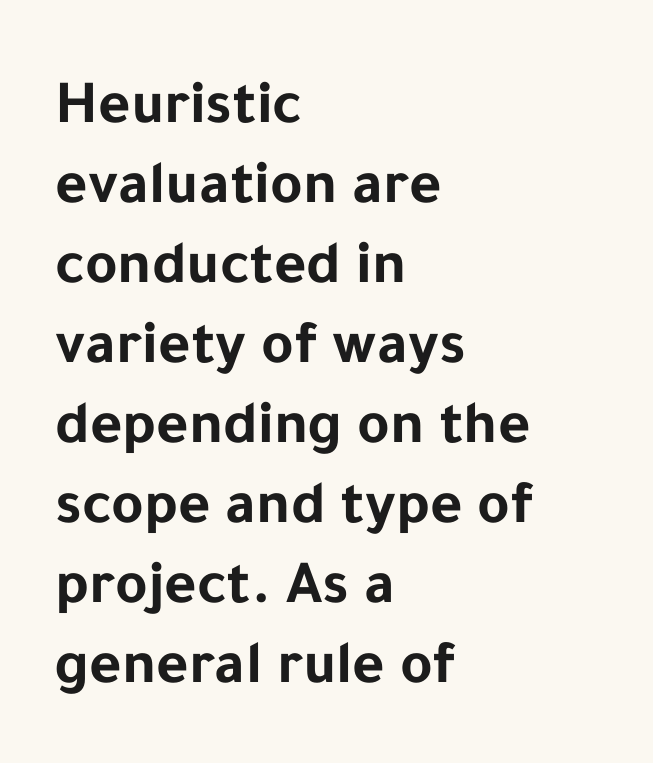
Horizontally, the lines are justified to the leading edge only. The glyphs have the mass of a bold cut. The specimen reads as upright at a glance. Line spacing here is normal.
